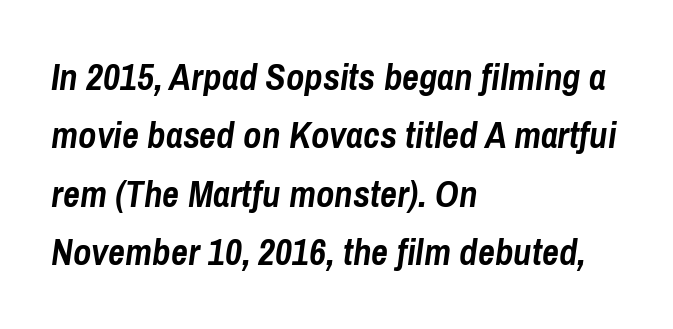
Q: Is the text bold? A: Yes.
Q: Is the text italic (slanted)? A: Yes, it leans right by about 8 degrees.
Q: Is the text underlined? A: No.
Q: How is the paragraph aligned? A: Left-aligned.
Q: Is the spacing between letters normal or unusually wide? A: Normal.
Q: Is the spacing between lines tight, normal or loose? A: Normal.
Q: Width (condensed, normal, or wide)? A: Condensed.
Q: Stroke contrast? A: Low.
Q: x-height? A: Medium.
Q: Monospaced? A: No.
